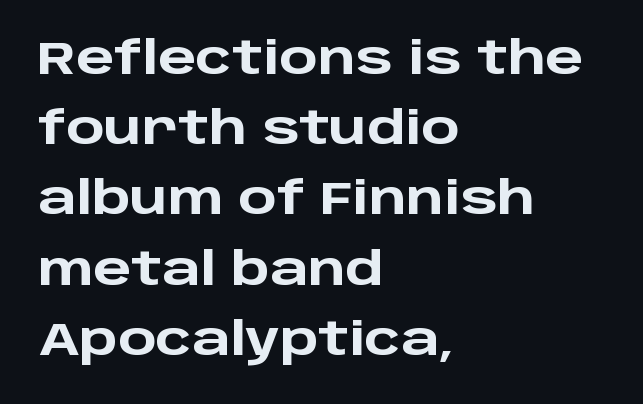
{"serif": "no", "italic": "no", "bold": "yes", "weight": "heavy", "width": "wide", "stroke_contrast": "low", "x_height": "large", "monospaced": "no", "underline": "no", "align": "left", "line_spacing": "normal", "line_spacing_ratio": 1.56, "letter_spacing": "normal", "letter_spacing_em": 0.0, "glyph_px": 45}
